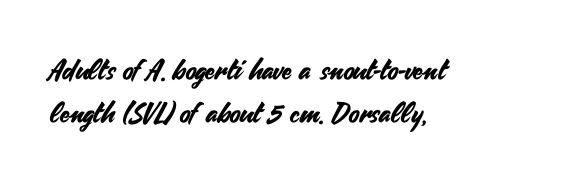
Q: Is the text italic (slanted)? A: Yes.
Q: Is the typeface a serif or a sans-serif typeface? A: Sans-serif.
Q: Is the text underlined? A: No.
Q: How is the paragraph aligned? A: Left-aligned.
Q: Is the spacing between letters normal or unusually wide? A: Normal.
Q: Is the spacing between lines tight, normal or loose? A: Normal.
Q: Width (condensed, normal, or wide)? A: Normal.
Q: Stroke contrast? A: Medium.
Q: x-height? A: Small.
Q: Monospaced? A: No.
